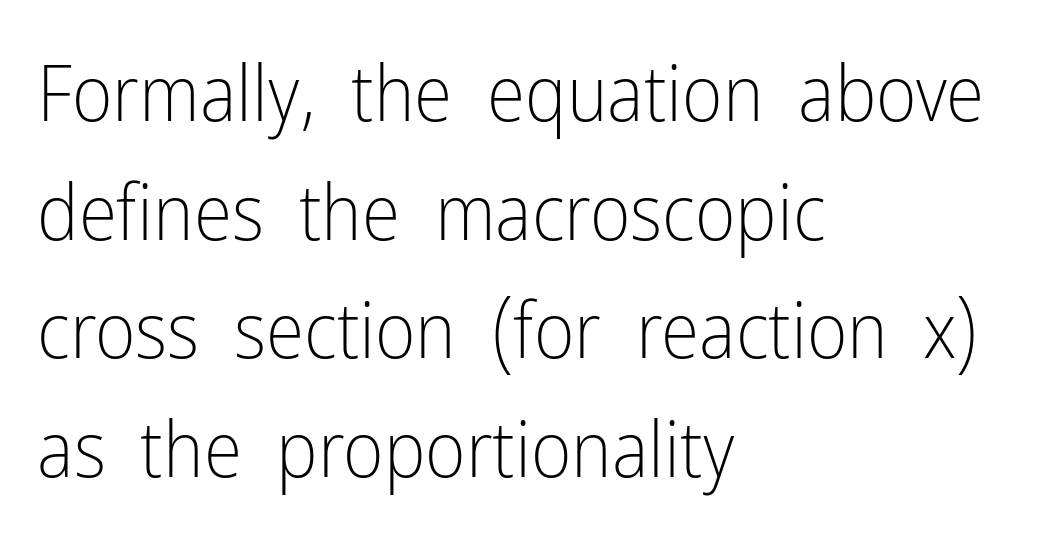
The image shows 78 px light, condensed sans-serif type, upright; set left-aligned, normal line spacing (1.52x), normal letter spacing, not underlined; low stroke contrast and a medium x-height.
